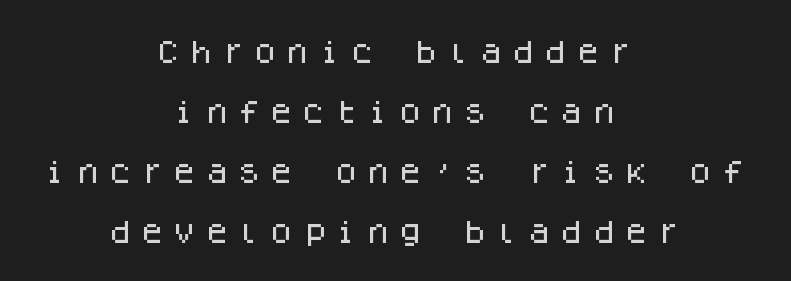
Q: Is the text italic (slanted)? A: No, it is upright.
Q: Is the text underlined? A: No.
Q: How is the paragraph aligned? A: Centered.
Q: Is the spacing between letters normal or unusually wide? A: Unusually wide.
Q: Is the spacing between lines tight, normal or loose? A: Loose.
